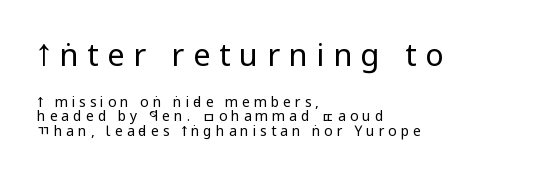
The image shows 31 px regular-weight, condensed sans-serif type, upright; set left-aligned, tight line spacing (1.03x), unusually wide letter spacing (+0.28 em), not underlined; the first (top) block is 2.21x larger; low stroke contrast and a large x-height.
